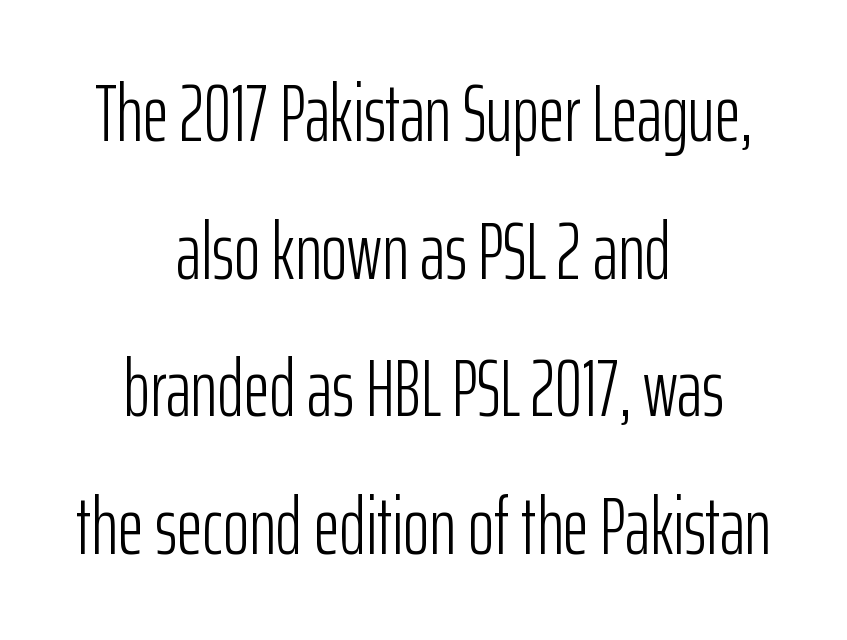
The image shows 80 px light, condensed sans-serif type, upright; set centered, line spacing 1.72x, normal letter spacing, not underlined; low stroke contrast and a medium x-height.
